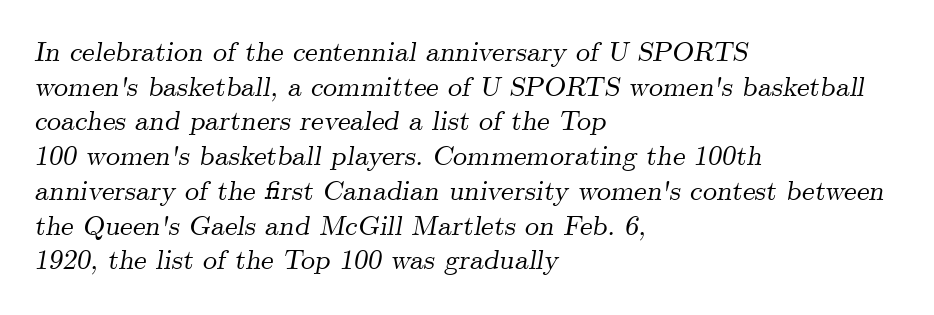
Look at the bottom of the vertical strokes: they flare into serifs here. Observe the lean: these are italic letterforms. Compared with a centered layout, this one pins lines to the left instead. The rendering keeps characters at their native spacing. The passage shown is not underscored anywhere.
